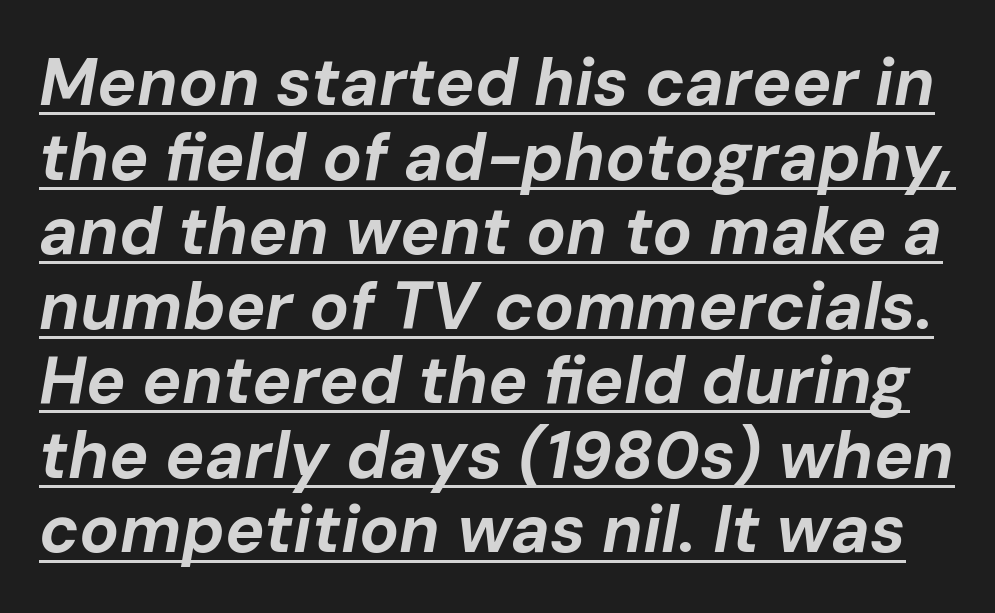
The image shows 66 px bold type, italic (leaning right); set tight line spacing (1.13x), normal letter spacing, underlined; low stroke contrast and a medium x-height.
